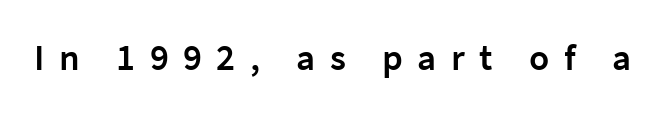
{"serif": "no", "italic": "no", "bold": "semi", "weight": "semibold", "width": "normal", "stroke_contrast": "low", "x_height": "medium", "monospaced": "no", "underline": "no", "letter_spacing": "wide", "letter_spacing_em": 0.39, "glyph_px": 37}
